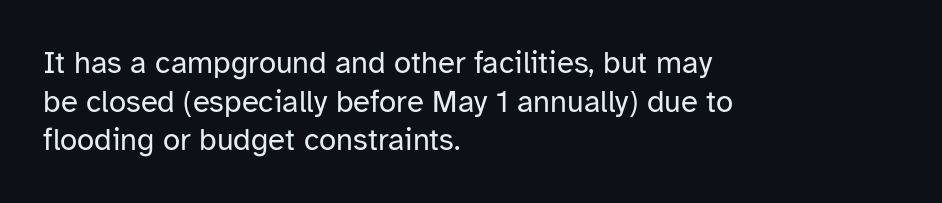
Typographically, this falls in the sans-serif category. Think of a printed novel: that variable character pitch is what you see here. Quick note: not italic, upright. Each word holds together tightly as a unit, with standard inter-letter gaps.
